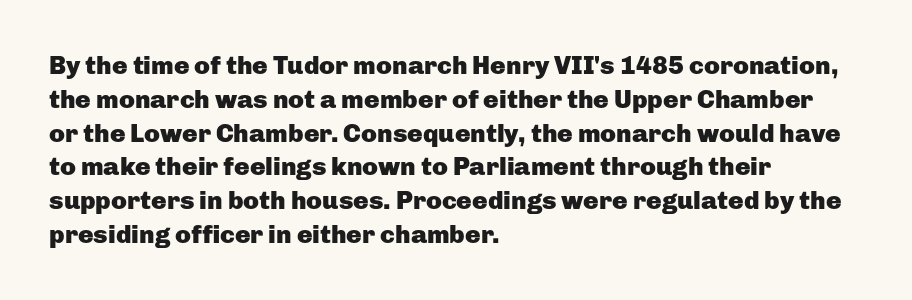
Notice how the stems are strictly vertical — no italics here. The passage shown is emphatically bold. Students, observe: this is what conventionally led text looks like. You could call the tracking neutral — neither tight nor loose. The ragged edge is on the right, which tells us the setting is flush left. Descenders are the only things crossing below the line.
